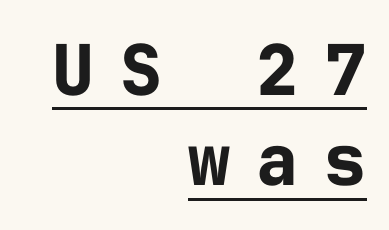
Q: Is the text bold? A: Yes.
Q: Is the text italic (slanted)? A: No, it is upright.
Q: Is the typeface a serif or a sans-serif typeface? A: Sans-serif.
Q: Is the text underlined? A: Yes.
Q: How is the paragraph aligned? A: Right-aligned.
Q: Is the spacing between letters normal or unusually wide? A: Unusually wide.
Q: Is the spacing between lines tight, normal or loose? A: Normal.
Q: Width (condensed, normal, or wide)? A: Normal.
Q: Stroke contrast? A: Low.
Q: x-height? A: Medium.
Q: Monospaced? A: Yes.
